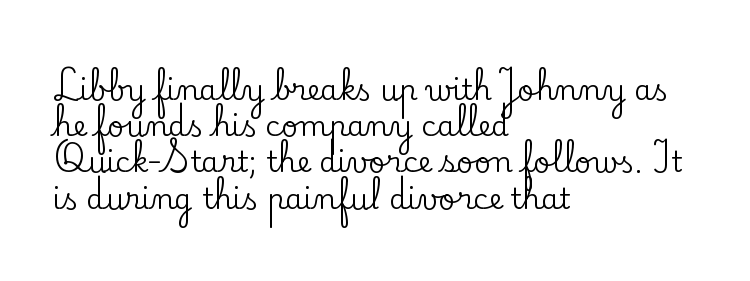
The paragraph shown leans on its left margin. Glyph-to-glyph distance matches everyday printed text. When letters stand straight like this, we call the style roman or upright. Type style note: has serifs. Notice how descenders clear the ascenders below comfortably — that's standard leading. Varying glyph widths throughout — classic text-font behaviour.
